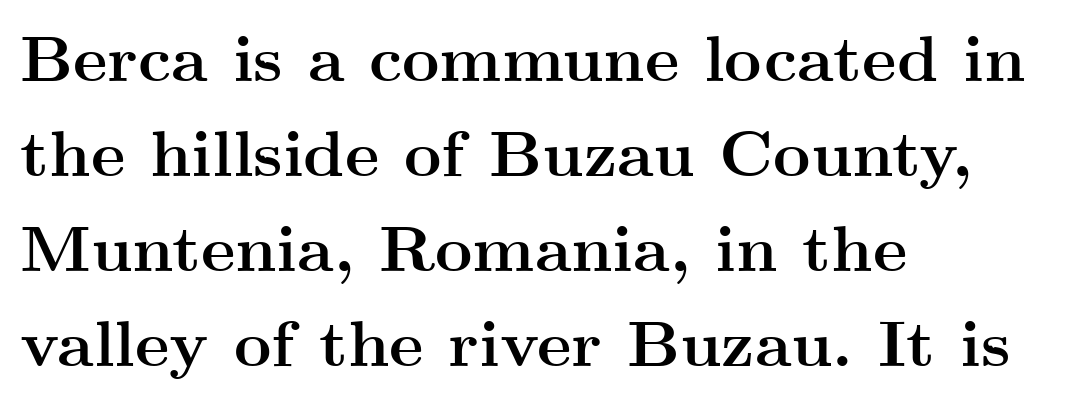
The image shows 65 px semibold, wide serif type, upright; set left-aligned, normal line spacing (1.46x), normal letter spacing, not underlined; medium stroke contrast and a small x-height.
